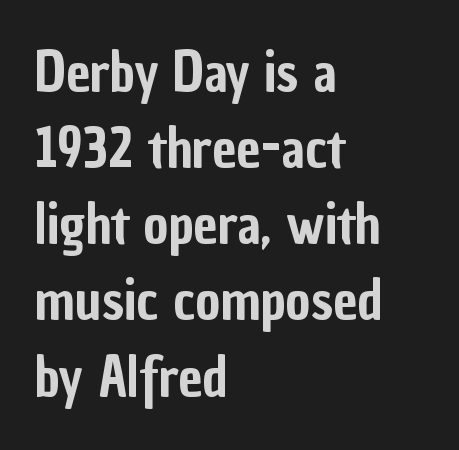
Q: Is the text italic (slanted)? A: No, it is upright.
Q: Is the typeface a serif or a sans-serif typeface? A: Sans-serif.
Q: Is the text underlined? A: No.
Q: How is the paragraph aligned? A: Left-aligned.
Q: Is the spacing between letters normal or unusually wide? A: Normal.
Q: Is the spacing between lines tight, normal or loose? A: Normal.
Q: Width (condensed, normal, or wide)? A: Condensed.
Q: Stroke contrast? A: Low.
Q: x-height? A: Medium.
Q: Monospaced? A: No.
